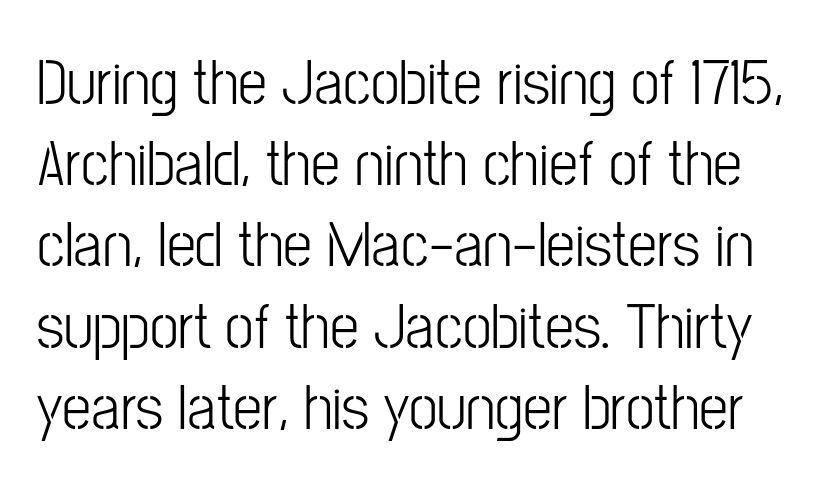
Q: Is the text italic (slanted)? A: No, it is upright.
Q: Is the typeface a serif or a sans-serif typeface? A: Sans-serif.
Q: Is the text underlined? A: No.
Q: Is the spacing between letters normal or unusually wide? A: Normal.
Q: Is the spacing between lines tight, normal or loose? A: Normal.
Q: Width (condensed, normal, or wide)? A: Condensed.
Q: Stroke contrast? A: Low.
Q: x-height? A: Medium.
Q: Monospaced? A: No.
